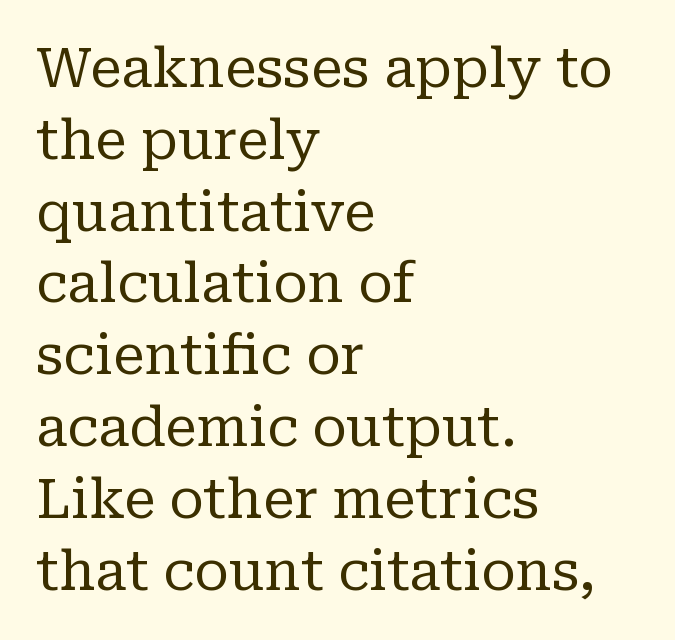
Q: Is the text bold? A: No.
Q: Is the text italic (slanted)? A: No, it is upright.
Q: Is the typeface a serif or a sans-serif typeface? A: Serif.
Q: Is the text underlined? A: No.
Q: How is the paragraph aligned? A: Left-aligned.
Q: Is the spacing between letters normal or unusually wide? A: Normal.
Q: Is the spacing between lines tight, normal or loose? A: Normal.
Q: Width (condensed, normal, or wide)? A: Normal.
Q: Stroke contrast? A: Low.
Q: x-height? A: Medium.
Q: Monospaced? A: No.
